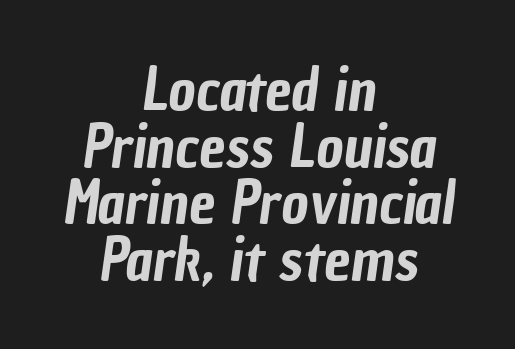
{"serif": "no", "width": "condensed", "stroke_contrast": "low", "x_height": "medium", "monospaced": "no", "underline": "no", "align": "center", "line_spacing": "tight", "line_spacing_ratio": 0.96, "letter_spacing": "normal", "letter_spacing_em": 0.0, "glyph_px": 59}
